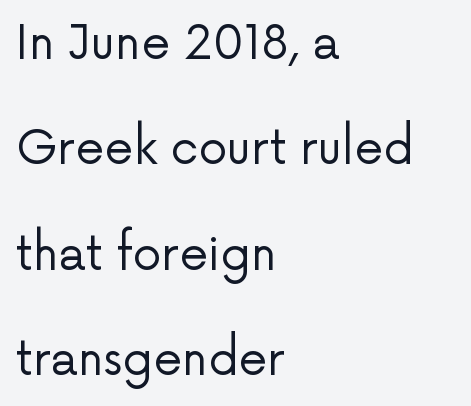
The image shows 46 px regular-weight sans-serif type, upright; set left-aligned, loose line spacing (2.29x), normal letter spacing, not underlined; low stroke contrast and a medium x-height.
